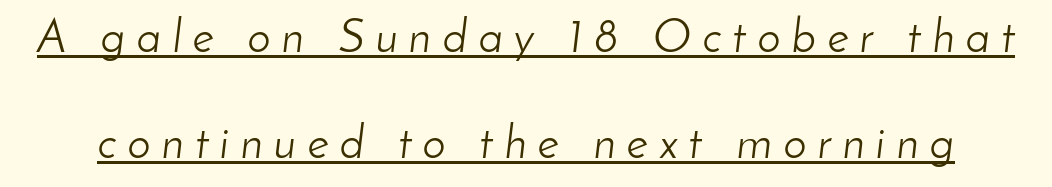
Q: Is the text bold? A: No.
Q: Is the text italic (slanted)? A: Yes, it leans right by about 8 degrees.
Q: Is the text underlined? A: Yes.
Q: Is the spacing between letters normal or unusually wide? A: Unusually wide.
Q: Is the spacing between lines tight, normal or loose? A: Loose.
Q: Width (condensed, normal, or wide)? A: Normal.
Q: Stroke contrast? A: Low.
Q: x-height? A: Small.
Q: Monospaced? A: No.
